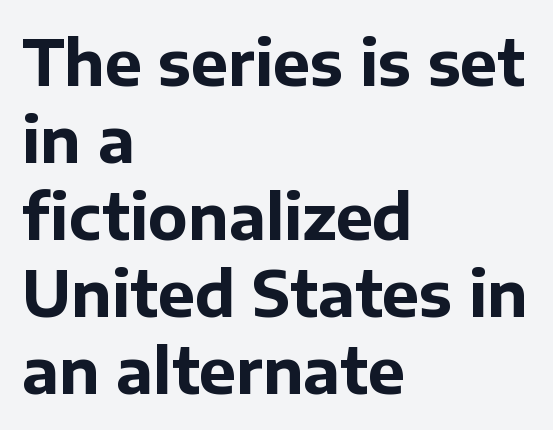
Lines of text with bare space underneath. Classification — sans serif. Nothing unusual about the tracking: characters are spaced as the font intends. Its strokes are broad and dark, the hallmark of bold type. The text block is weighted toward the left margin, trailing off unevenly rightward. This sample has the flowing, uneven cadence of proportional lettering.
